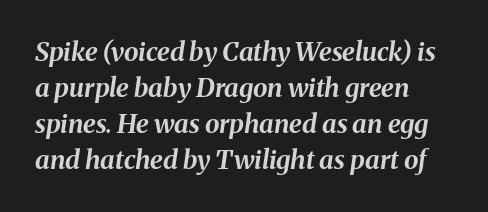
A bare baseline throughout the passage. Regular leading. Each word holds together tightly as a unit, with standard inter-letter gaps. Slanted lettering throughout. Left-aligned paragraph, ragged on the right. The face used here has the dense, thick strokes of a bold.
